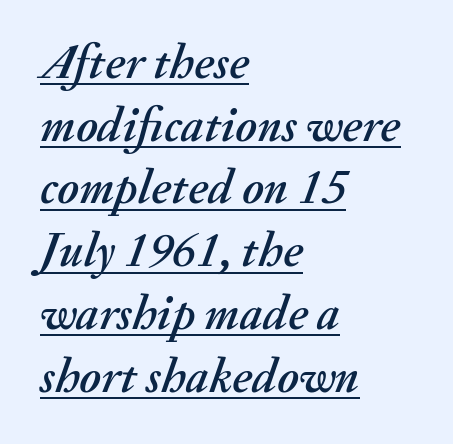
Q: Is the text italic (slanted)? A: Yes, it leans right by about 20 degrees.
Q: Is the text underlined? A: Yes.
Q: How is the paragraph aligned? A: Left-aligned.
Q: Is the spacing between letters normal or unusually wide? A: Normal.
Q: Is the spacing between lines tight, normal or loose? A: Normal.
Q: Width (condensed, normal, or wide)? A: Normal.
Q: Stroke contrast? A: Medium.
Q: x-height? A: Small.
Q: Monospaced? A: No.
